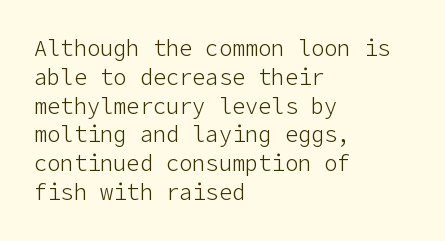
Q: Is the text bold? A: No.
Q: Is the text italic (slanted)? A: No, it is upright.
Q: Is the text underlined? A: No.
Q: How is the paragraph aligned? A: Left-aligned.
Q: Is the spacing between letters normal or unusually wide? A: Normal.
Q: Is the spacing between lines tight, normal or loose? A: Normal.
